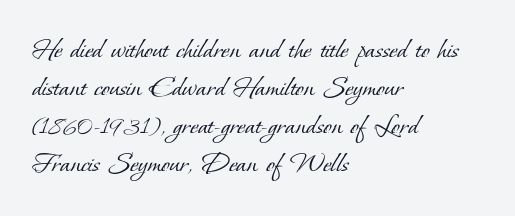
Q: Is the text bold? A: No.
Q: Is the typeface a serif or a sans-serif typeface? A: Serif.
Q: Is the text underlined? A: No.
Q: How is the paragraph aligned? A: Left-aligned.
Q: Is the spacing between letters normal or unusually wide? A: Normal.
Q: Width (condensed, normal, or wide)? A: Normal.
Q: Stroke contrast? A: Low.
Q: x-height? A: Small.
Q: Monospaced? A: No.
